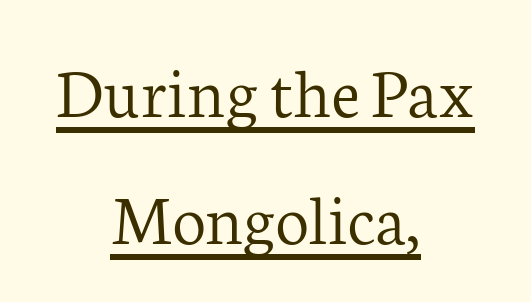
The image shows 74 px light serif type, upright; set centered, line spacing 1.71x, normal letter spacing, underlined; low stroke contrast and a medium x-height.
